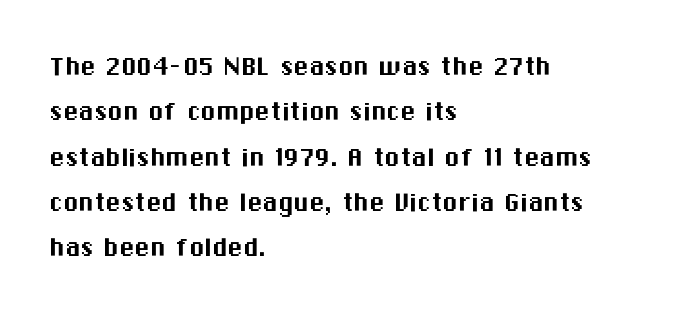
{"serif": "no", "italic": "no", "width": "normal", "stroke_contrast": "medium", "x_height": "medium", "monospaced": "no", "underline": "no", "align": "left", "line_spacing": "normal", "line_spacing_ratio": 1.46, "letter_spacing": "normal", "letter_spacing_em": 0.0, "glyph_px": 31}
